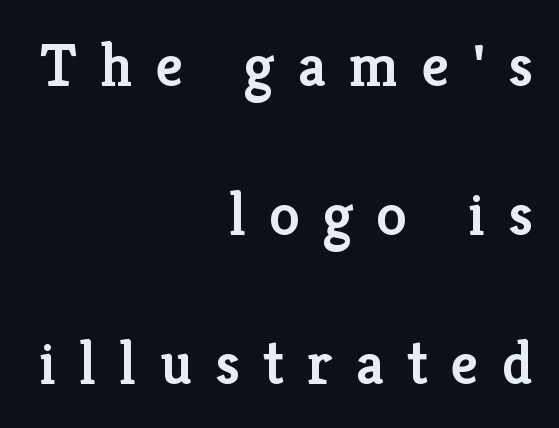
The image shows 61 px semibold serif type, upright; set right-aligned, loose line spacing (2.44x), unusually wide letter spacing (+0.38 em), not underlined; low stroke contrast and a medium x-height.
